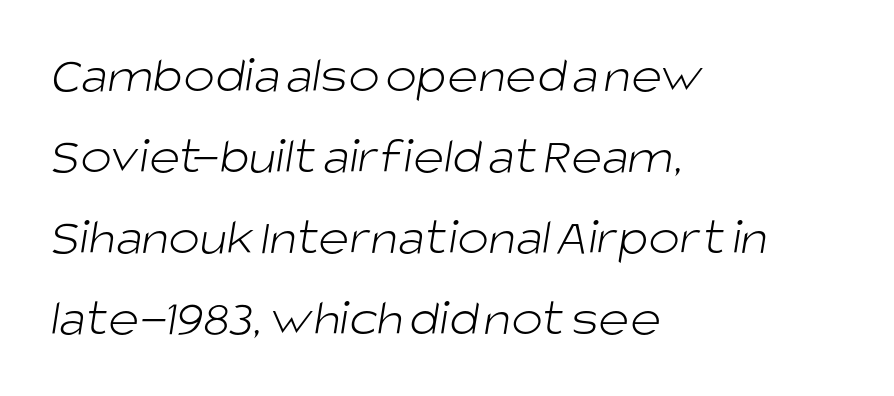
This block has exactly the height ordinary leading produces. The paragraph shown leans on its left margin. Nobody touched the tracking dial on this one. The strokes carry an ordinary text weight at most.
